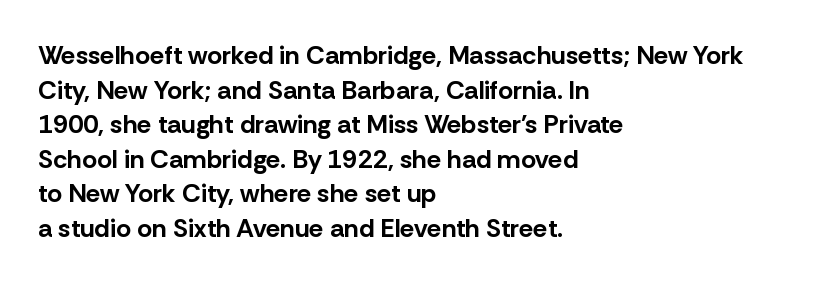
The image shows 26 px bold type, upright; set left-aligned, normal line spacing (1.33x), normal letter spacing, not underlined.
